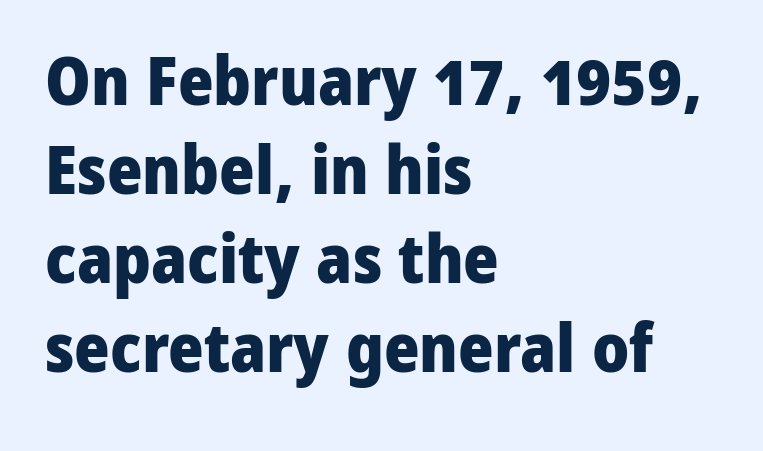
What weight is shown? A full bold with thick strokes. The passage shown is typeset with a sans-serif family. Type without underlining. Horizontal alignment here is leftward, the default for most running prose. Standard letterfit; no display-style spreading of the glyphs.
